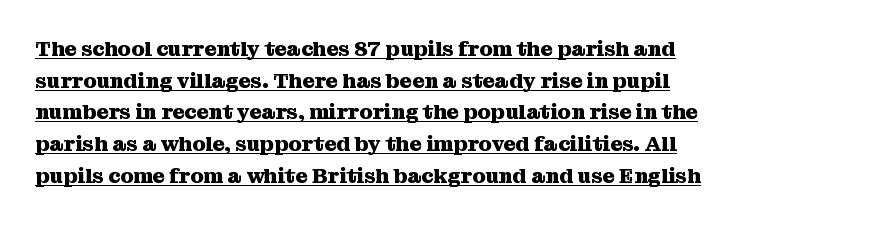
Every letter is thick-stroked: bold, no question. A typesetter would call this zero additional tracking. The lettering is marked with a stroke running underneath it. These lines stack with their left ends in a neat column. It's the straight-up-and-down kind of type.
